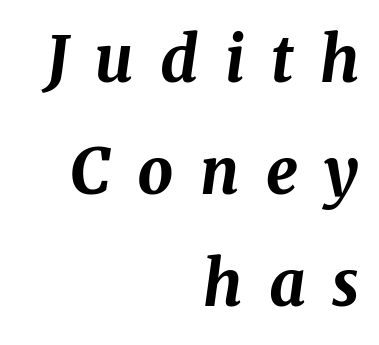
Q: Is the text bold? A: Yes.
Q: Is the text italic (slanted)? A: Yes, it leans right by about 8 degrees.
Q: Is the text underlined? A: No.
Q: How is the paragraph aligned? A: Right-aligned.
Q: Is the spacing between letters normal or unusually wide? A: Unusually wide.
Q: Width (condensed, normal, or wide)? A: Normal.
Q: Stroke contrast? A: Medium.
Q: x-height? A: Medium.
Q: Monospaced? A: No.
